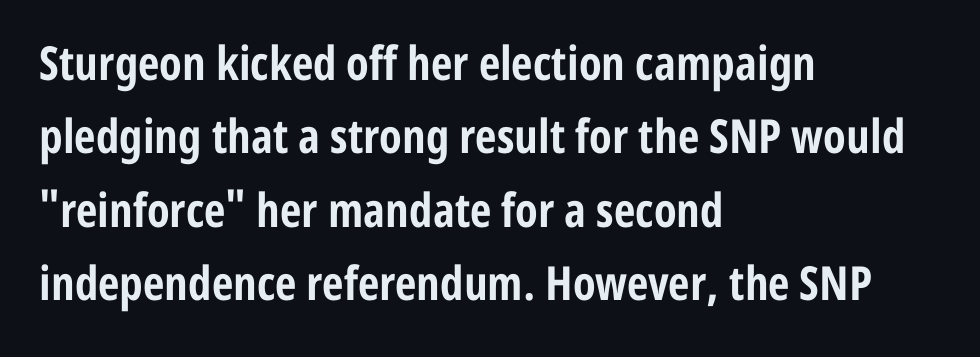
Q: Is the text bold? A: Yes.
Q: Is the text italic (slanted)? A: No, it is upright.
Q: Is the typeface a serif or a sans-serif typeface? A: Sans-serif.
Q: Is the text underlined? A: No.
Q: How is the paragraph aligned? A: Left-aligned.
Q: Is the spacing between letters normal or unusually wide? A: Normal.
Q: Is the spacing between lines tight, normal or loose? A: Normal.
Q: Width (condensed, normal, or wide)? A: Condensed.
Q: Stroke contrast? A: Low.
Q: x-height? A: Medium.
Q: Monospaced? A: No.
